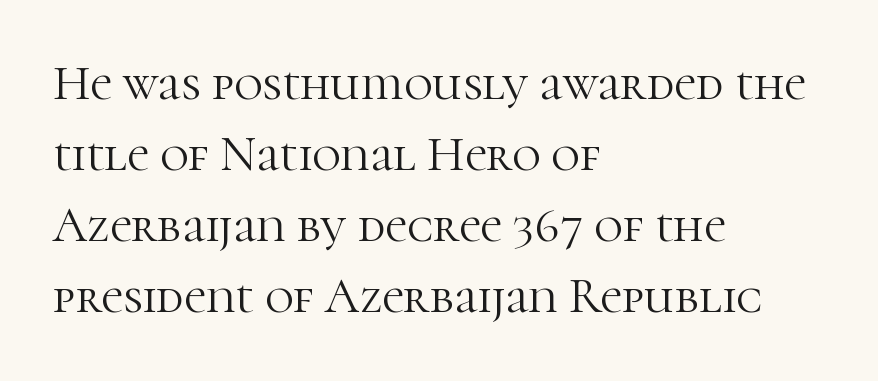
The font's upright variant was chosen for this text. Is this a fixed-width face? No — the glyphs have proportional, varying widths. The line-height multiplier appears to be the usual default. Check under the words: just untouched page.
